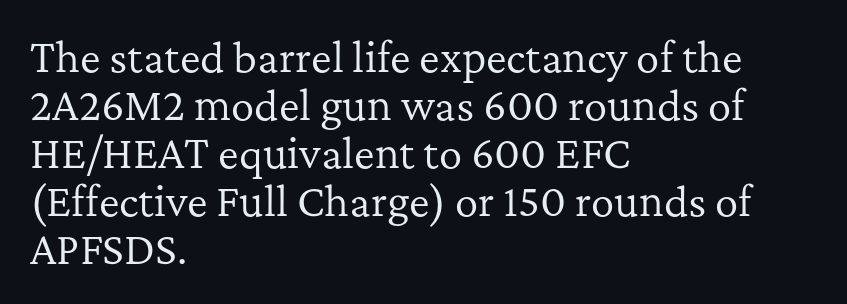
The image shows 39 px regular-weight serif type, upright; set left-aligned, line spacing 1.23x, normal letter spacing, not underlined; low stroke contrast and a medium x-height.
